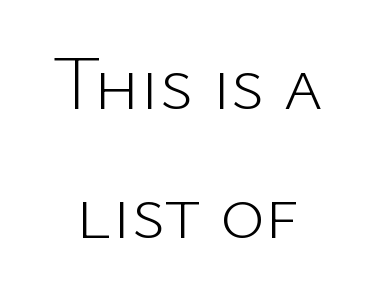
Q: Is the text bold? A: No.
Q: Is the text italic (slanted)? A: No, it is upright.
Q: Is the typeface a serif or a sans-serif typeface? A: Sans-serif.
Q: Is the text underlined? A: No.
Q: How is the paragraph aligned? A: Centered.
Q: Is the spacing between letters normal or unusually wide? A: Normal.
Q: Is the spacing between lines tight, normal or loose? A: Normal.
Q: Width (condensed, normal, or wide)? A: Normal.
Q: Stroke contrast? A: Low.
Q: x-height? A: Medium.
Q: Monospaced? A: No.
